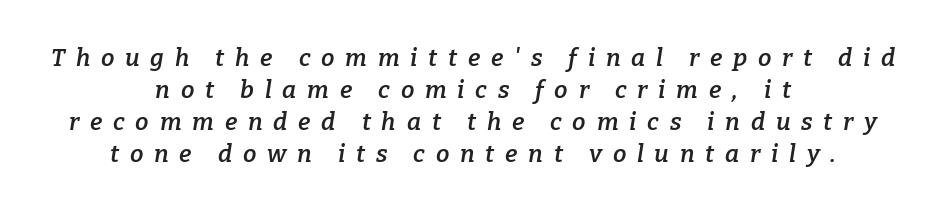
{"italic": "yes", "lean": "right", "slant_degrees": 9, "bold": "semi", "underline": "no", "align": "center", "line_spacing": "normal", "line_spacing_ratio": 1.33, "letter_spacing": "wide", "letter_spacing_em": 0.45, "glyph_px": 24}
